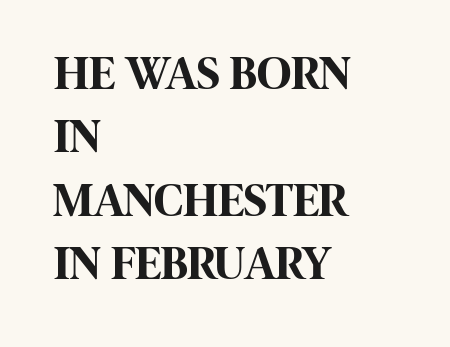
{"serif": "no", "italic": "no", "bold": "yes", "weight": "bold", "width": "condensed", "stroke_contrast": "high", "x_height": "large", "monospaced": "no", "underline": "no", "align": "left", "line_spacing": "normal", "line_spacing_ratio": 1.35, "letter_spacing": "normal", "letter_spacing_em": 0.0, "glyph_px": 47}
